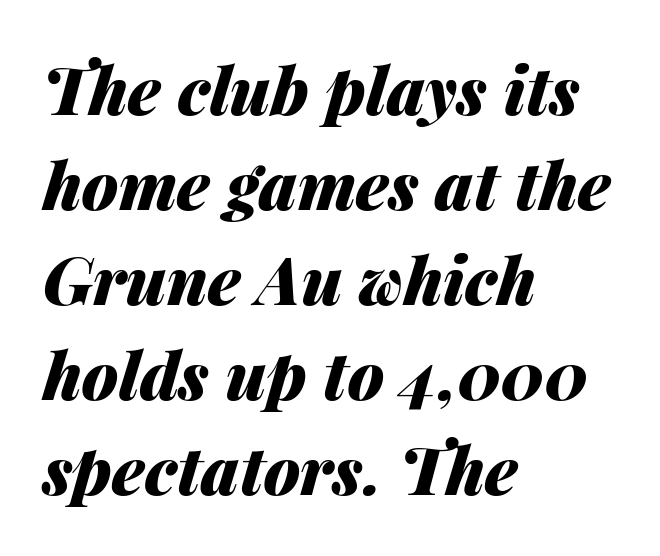
{"italic": "yes", "lean": "right", "slant_degrees": 14, "bold": "yes", "weight": "heavy", "width": "normal", "stroke_contrast": "medium", "x_height": "medium", "monospaced": "no", "underline": "no", "align": "left", "line_spacing": "normal", "line_spacing_ratio": 1.44, "letter_spacing": "normal", "letter_spacing_em": 0.0, "glyph_px": 66}
